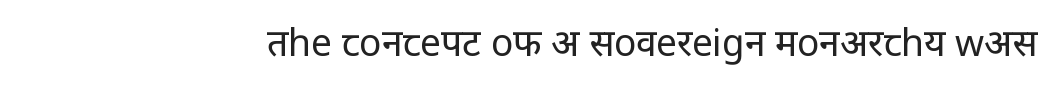
A typesetter would call this proportional, since set widths differ per character. The specimen reads as upright at a glance. The letterforms sit shoulder to shoulder at normal distance. The space beneath each line is pristine and unruled. Typographically, this falls in the sans-serif category. The letterforms sit at book weight or below.
